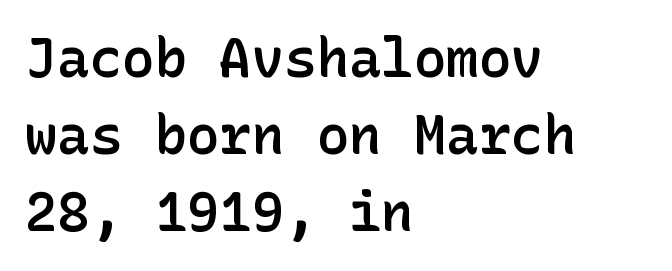
Q: Is the text bold? A: Semi-bold.
Q: Is the text italic (slanted)? A: No, it is upright.
Q: Is the typeface a serif or a sans-serif typeface? A: Sans-serif.
Q: Is the text underlined? A: No.
Q: How is the paragraph aligned? A: Left-aligned.
Q: Is the spacing between letters normal or unusually wide? A: Normal.
Q: Is the spacing between lines tight, normal or loose? A: Normal.
Q: Width (condensed, normal, or wide)? A: Normal.
Q: Stroke contrast? A: Low.
Q: x-height? A: Medium.
